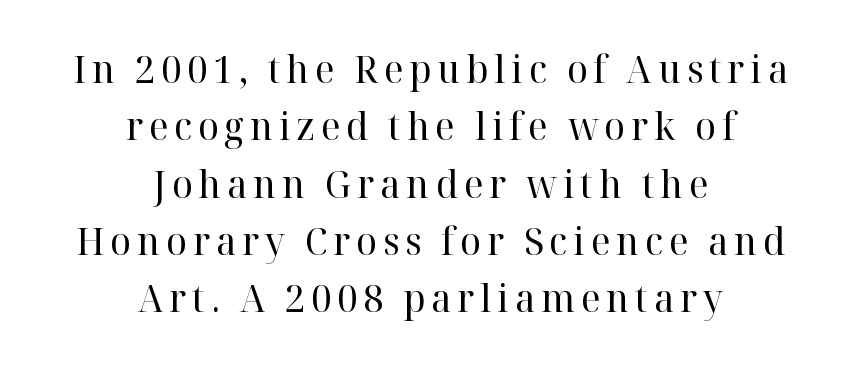
The image shows 39 px regular-weight serif type, upright; set centered, normal line spacing (1.47x), not underlined; high stroke contrast and a medium x-height.
